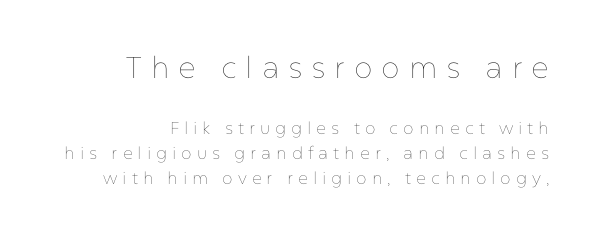
The image shows 30 px thin type, upright; set right-aligned, normal line spacing (1.49x), unusually wide letter spacing (+0.29 em), not underlined; the first (top) block is 1.76x larger; low stroke contrast and a medium x-height.
